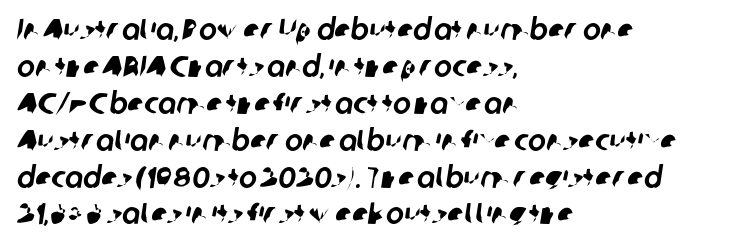
{"serif": "no", "width": "normal", "stroke_contrast": "low", "x_height": "medium", "monospaced": "no", "underline": "no", "align": "left", "line_spacing_ratio": 1.23, "letter_spacing": "normal", "letter_spacing_em": 0.0, "glyph_px": 30}
